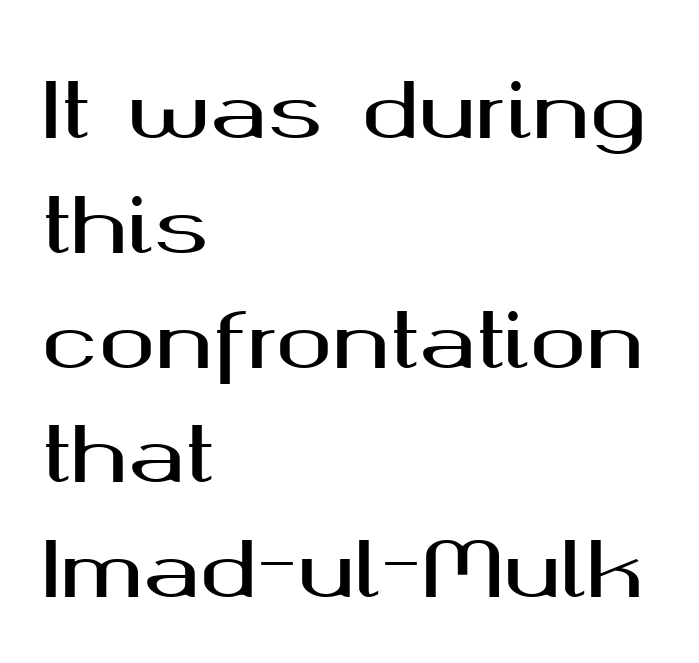
Every stem runs plumb, perpendicular to the baseline. The designer left line spacing at the default. Serif or sans? Sans — the stroke terminals are bare. Inter-character spacing is left at the font's built-in metrics. Character widths vary here, with narrow letters taking less room than wide ones.
